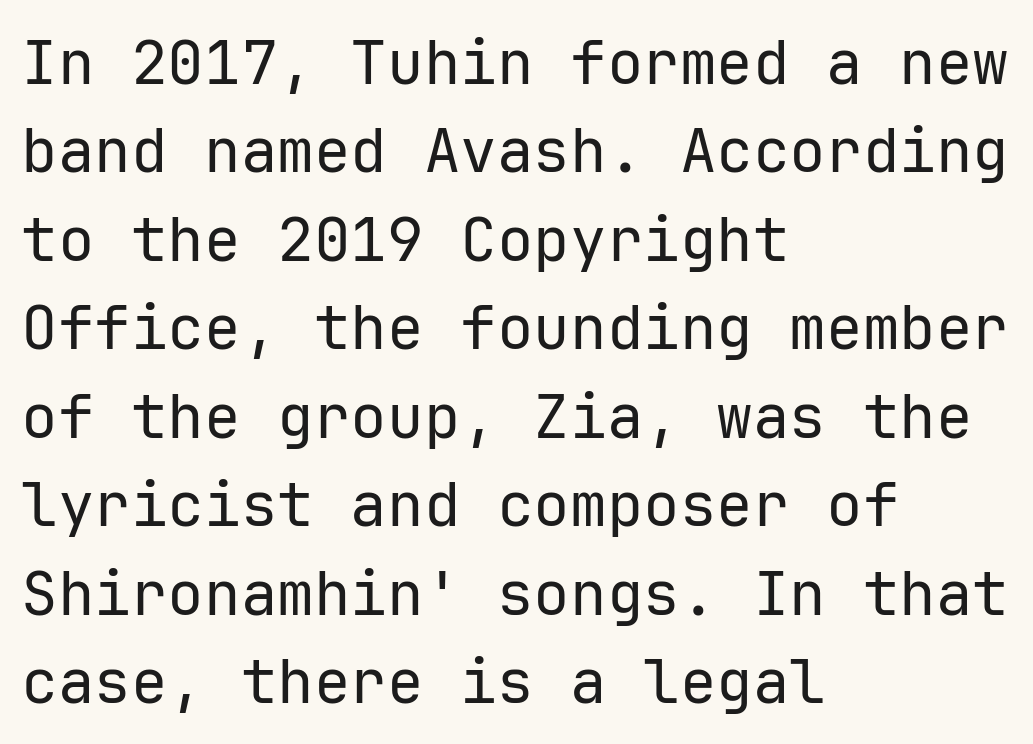
Q: Is the text bold? A: No.
Q: Is the text italic (slanted)? A: No, it is upright.
Q: Is the typeface a serif or a sans-serif typeface? A: Sans-serif.
Q: Is the text underlined? A: No.
Q: How is the paragraph aligned? A: Left-aligned.
Q: Is the spacing between letters normal or unusually wide? A: Normal.
Q: Is the spacing between lines tight, normal or loose? A: Normal.
Q: Width (condensed, normal, or wide)? A: Normal.
Q: Stroke contrast? A: Low.
Q: x-height? A: Medium.
Q: Monospaced? A: Yes.
